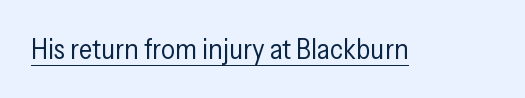
Characters follow at the spacing the type designer built in. The letters look calm and open, with moderate or lighter stems. Every word sits above its own underline. This sample has the flowing, uneven cadence of proportional lettering. Check where the strokes stop: nothing finishes them off — pure sans.
